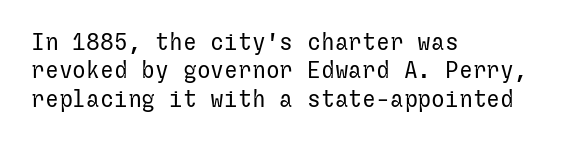
{"italic": "no", "bold": "no", "underline": "no", "align": "left", "line_spacing_ratio": 1.23, "letter_spacing": "normal", "letter_spacing_em": 0.0, "glyph_px": 23}
